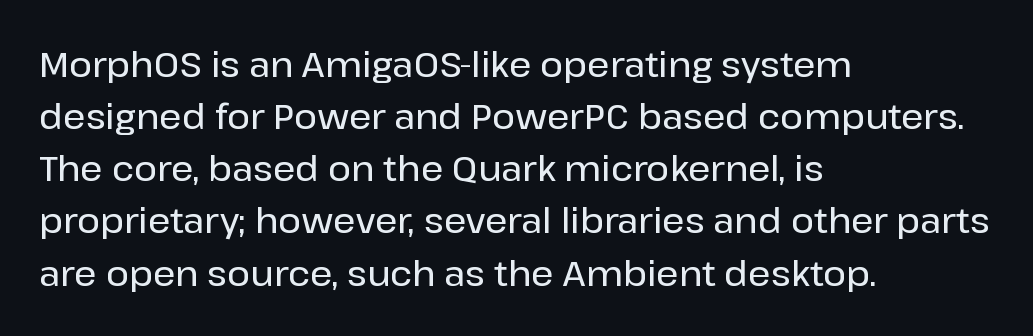
Q: Is the text italic (slanted)? A: No, it is upright.
Q: Is the typeface a serif or a sans-serif typeface? A: Sans-serif.
Q: Is the text underlined? A: No.
Q: How is the paragraph aligned? A: Left-aligned.
Q: Is the spacing between letters normal or unusually wide? A: Normal.
Q: Is the spacing between lines tight, normal or loose? A: Normal.
Q: Width (condensed, normal, or wide)? A: Normal.
Q: Stroke contrast? A: Low.
Q: x-height? A: Medium.
Q: Monospaced? A: No.
